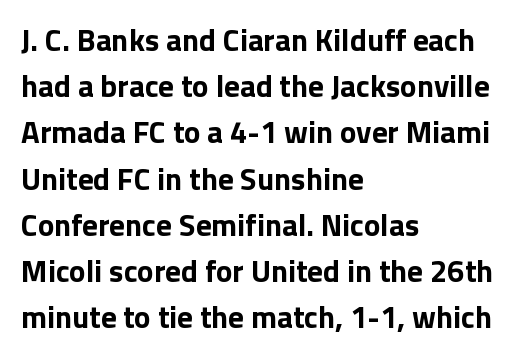
A typesetter would call this leading conventional body-copy spacing. Underline: absent. Reading down the block, your eye returns to a fixed left position each line. Serif or sans? Sans — the stroke terminals are bare. Looks like regular typesetting: each glyph gets only the width it needs. The letters stand straight up with perfectly vertical stems.
